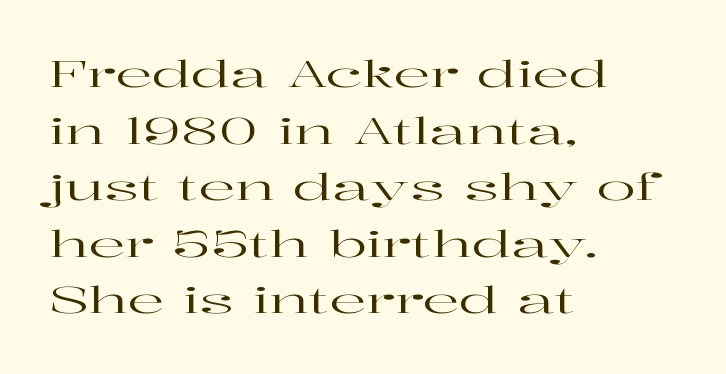
The image shows 36 px wide serif type, upright; set left-aligned, normal line spacing (1.57x), normal letter spacing, not underlined; high stroke contrast and a medium x-height.
